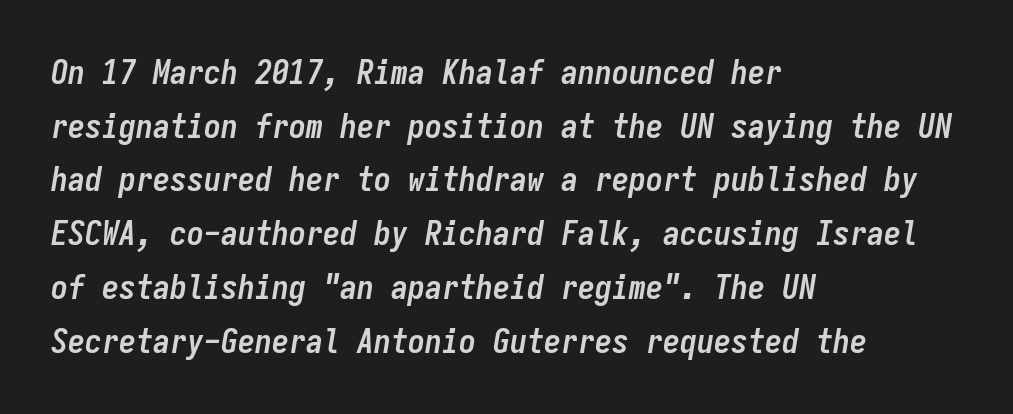
{"italic": "yes", "lean": "right", "slant_degrees": 9, "bold": "yes", "weight": "semibold", "width": "condensed", "stroke_contrast": "low", "x_height": "medium", "monospaced": "yes", "underline": "no", "align": "left", "line_spacing": "normal", "line_spacing_ratio": 1.58, "letter_spacing": "normal", "letter_spacing_em": 0.0, "glyph_px": 34}
